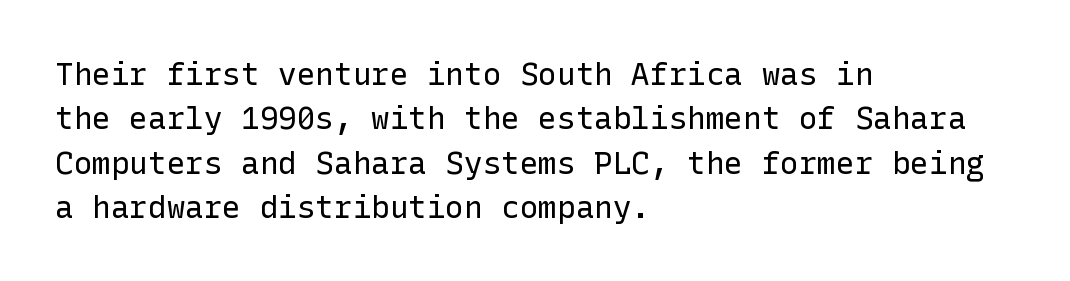
The image shows 31 px regular-weight sans-serif type, upright; set left-aligned, normal line spacing (1.43x), normal letter spacing, not underlined; low stroke contrast and a medium x-height.
